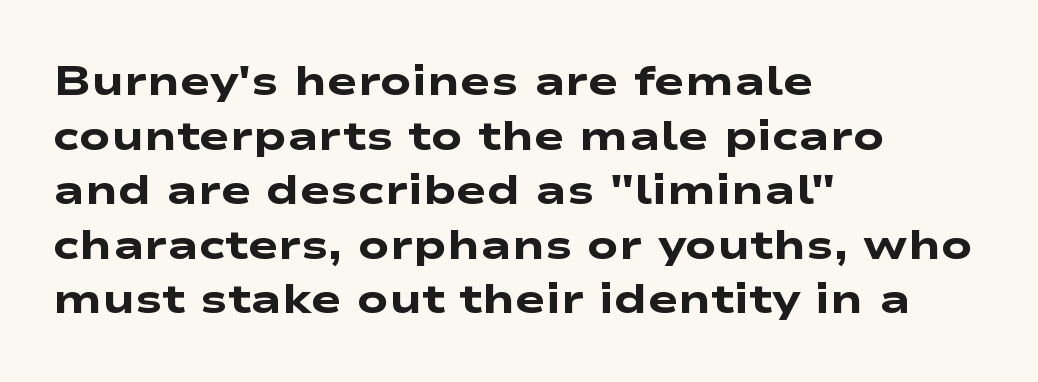
The image shows 41 px heavy, wide sans-serif type; set left-aligned, normal line spacing (1.33x), normal letter spacing, not underlined; low stroke contrast and a medium x-height.
